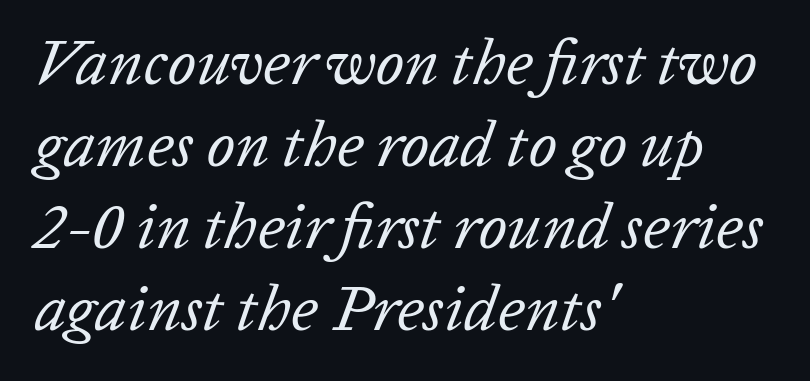
Q: Is the text bold? A: No.
Q: Is the text italic (slanted)? A: Yes, it leans right by about 20 degrees.
Q: Is the text underlined? A: No.
Q: How is the paragraph aligned? A: Left-aligned.
Q: Is the spacing between letters normal or unusually wide? A: Normal.
Q: Is the spacing between lines tight, normal or loose? A: Normal.
Q: Width (condensed, normal, or wide)? A: Normal.
Q: Stroke contrast? A: Low.
Q: x-height? A: Medium.
Q: Monospaced? A: No.
